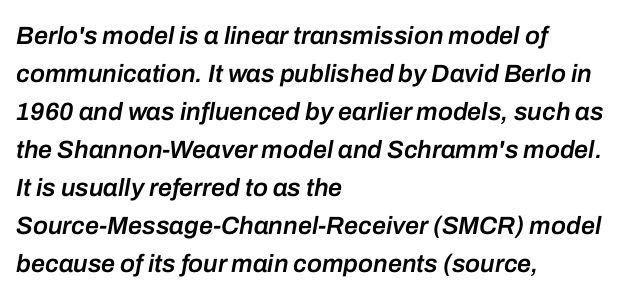
Q: Is the text bold? A: Semi-bold.
Q: Is the text italic (slanted)? A: Yes, it leans right by about 10 degrees.
Q: Is the text underlined? A: No.
Q: How is the paragraph aligned? A: Left-aligned.
Q: Is the spacing between letters normal or unusually wide? A: Normal.
Q: Is the spacing between lines tight, normal or loose? A: Normal.
